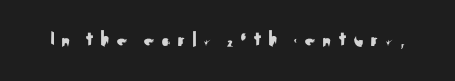
The image shows 22 px text type, upright; set unusually wide letter spacing (+0.28 em), not underlined.
